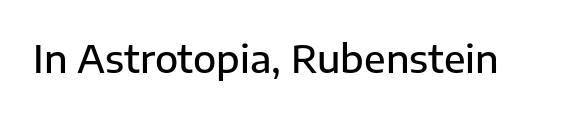
{"serif": "no", "italic": "no", "bold": "semi", "weight": "semibold", "width": "normal", "stroke_contrast": "low", "x_height": "medium", "monospaced": "no", "underline": "no", "letter_spacing": "normal", "letter_spacing_em": 0.0, "glyph_px": 38}
